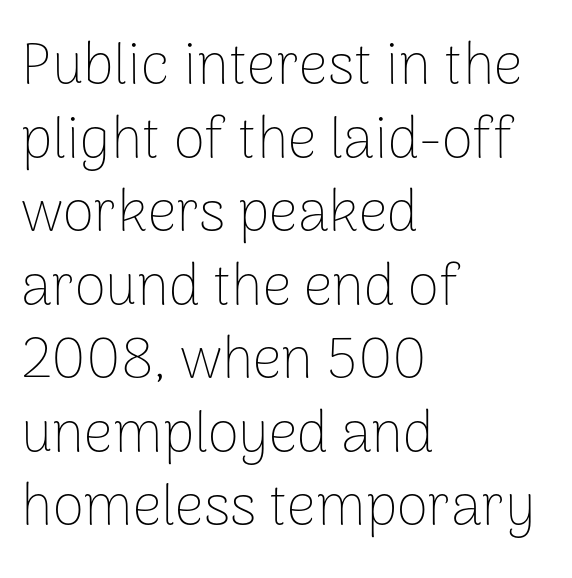
The image shows 57 px thin sans-serif type, upright; set left-aligned, normal line spacing (1.29x), normal letter spacing, not underlined; low stroke contrast and a medium x-height.
